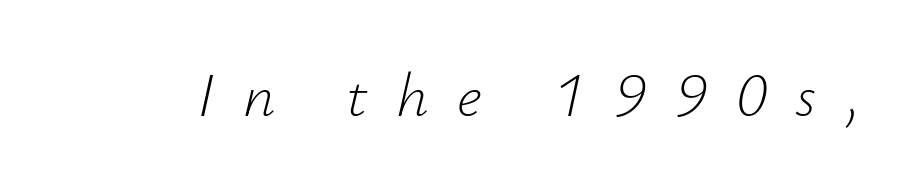
Characters are canted at an angle relative to the baseline's perpendicular. The weight would be labelled regular, book, light, or lighter still. Proportional: the letters do not fall into vertical columns. What stands out about the letter spacing? Its width — letters are far apart.
